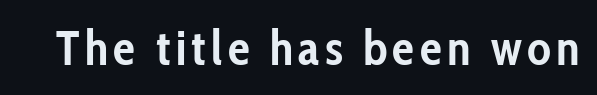
The image shows 49 px semibold, condensed sans-serif type, upright; set not underlined; low stroke contrast and a medium x-height.
